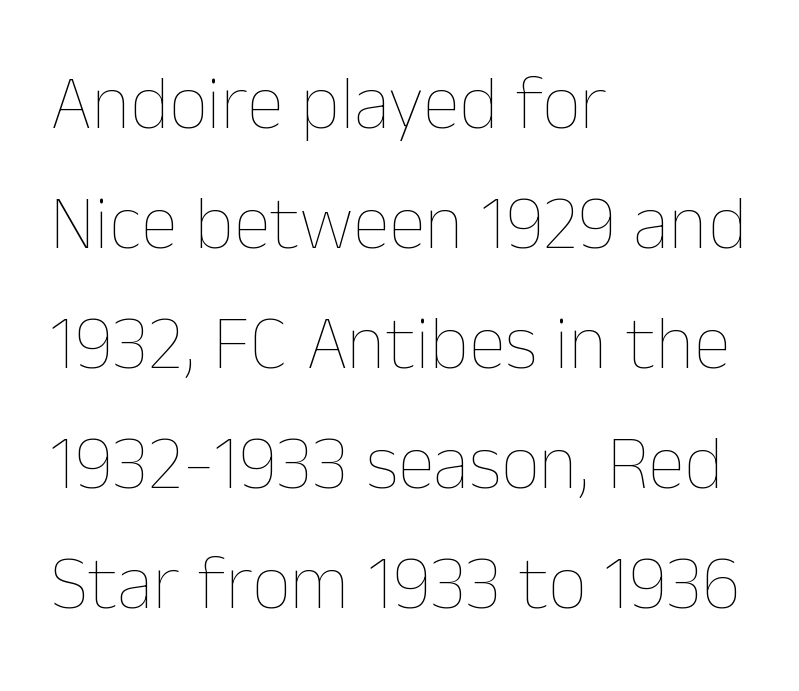
The image shows 76 px thin type, upright; set left-aligned, normal line spacing (1.58x), normal letter spacing, not underlined; low stroke contrast and a medium x-height.
